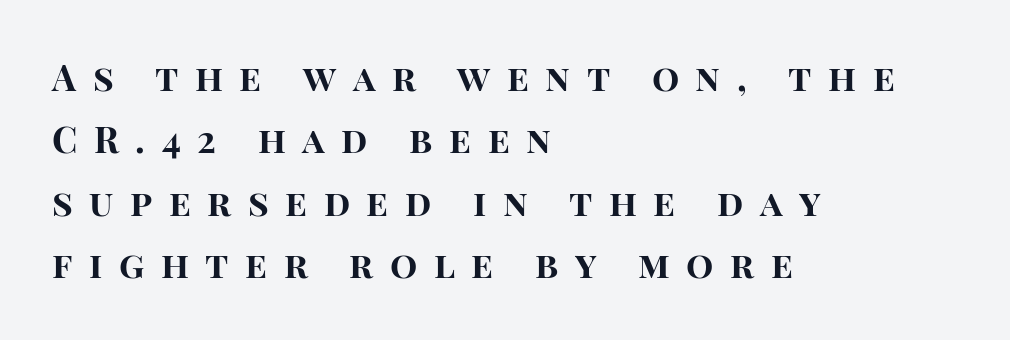
The strip under each line holds only bare page. Every stem runs plumb, perpendicular to the baseline. This rendering uses left alignment, leaving the right contour irregular. Varying glyph widths throughout — classic text-font behaviour. Is the letter spacing exaggerated? Yes — the characters are pushed far apart.
